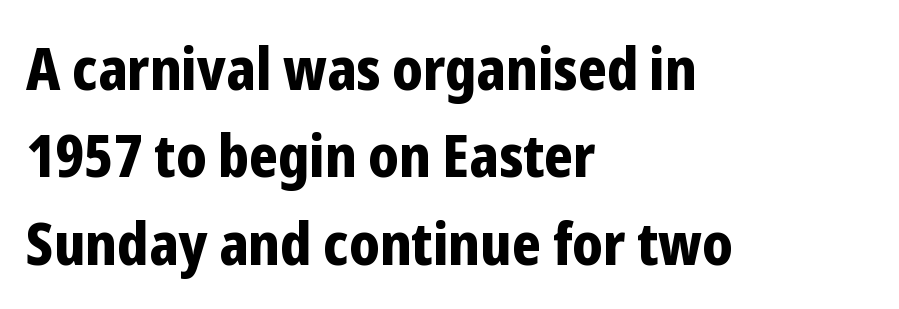
Q: Is the text bold? A: Yes.
Q: Is the text italic (slanted)? A: No, it is upright.
Q: Is the typeface a serif or a sans-serif typeface? A: Sans-serif.
Q: Is the text underlined? A: No.
Q: How is the paragraph aligned? A: Left-aligned.
Q: Is the spacing between letters normal or unusually wide? A: Normal.
Q: Is the spacing between lines tight, normal or loose? A: Normal.
Q: Width (condensed, normal, or wide)? A: Condensed.
Q: Stroke contrast? A: Low.
Q: x-height? A: Medium.
Q: Monospaced? A: No.
